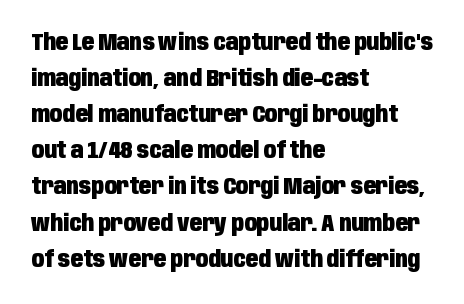
The image shows 23 px bold type, upright; set left-aligned, normal line spacing (1.57x), normal letter spacing, not underlined.
